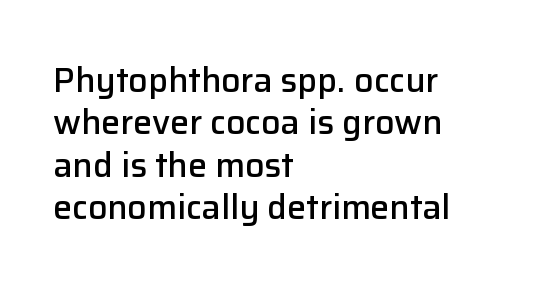
{"serif": "no", "italic": "no", "bold": "semi", "weight": "semibold", "width": "normal", "stroke_contrast": "low", "x_height": "medium", "monospaced": "no", "underline": "no", "align": "left", "line_spacing": "normal", "line_spacing_ratio": 1.25, "letter_spacing": "normal", "letter_spacing_em": 0.0, "glyph_px": 34}
